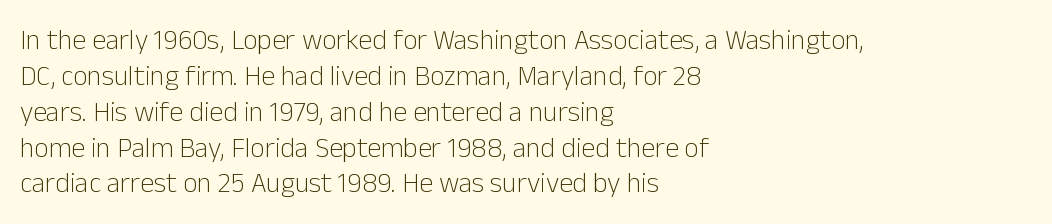
A sans-serif font was chosen for this passage. Underline: absent. Think of a printed novel: that variable character pitch is what you see here. The typography opts for an upright posture over an oblique one. One glance says typical: line gaps are just what's usual. The typeface has the unassuming heft of standard copy or less.
